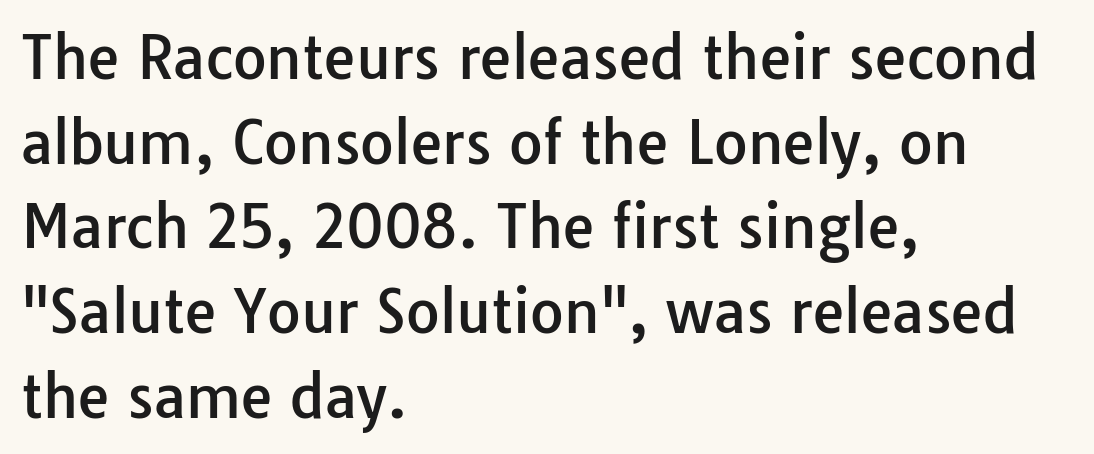
{"serif": "no", "italic": "no", "width": "normal", "stroke_contrast": "low", "x_height": "medium", "monospaced": "no", "underline": "no", "align": "left", "line_spacing": "normal", "line_spacing_ratio": 1.46, "letter_spacing": "normal", "letter_spacing_em": 0.0, "glyph_px": 58}
